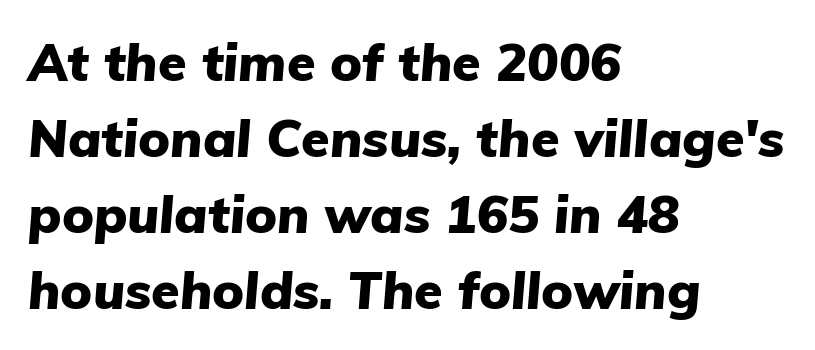
The image shows 52 px heavy type, italic (leaning right); set left-aligned, normal line spacing (1.46x), normal letter spacing, not underlined; low stroke contrast and a medium x-height.
